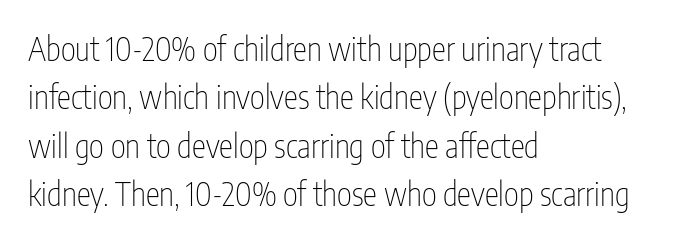
The image shows 32 px thin, condensed sans-serif type, upright; set left-aligned, normal line spacing (1.51x), normal letter spacing, not underlined; low stroke contrast and a medium x-height.
